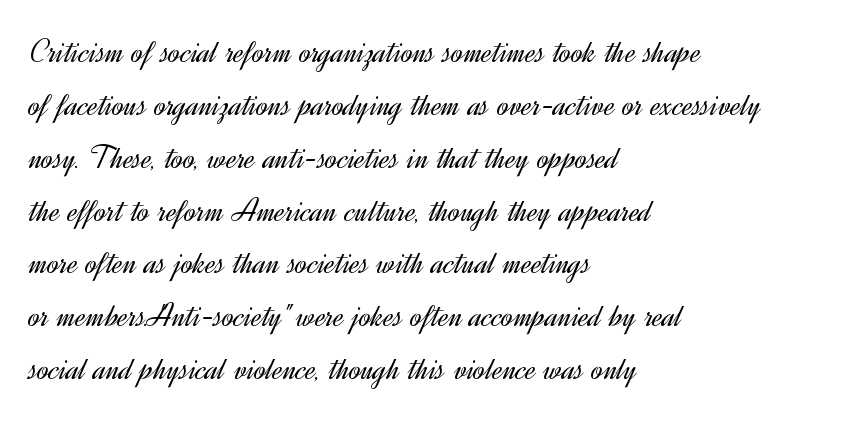
Q: Is the text bold? A: No.
Q: Is the text italic (slanted)? A: Yes.
Q: Is the typeface a serif or a sans-serif typeface? A: Sans-serif.
Q: Is the text underlined? A: No.
Q: How is the paragraph aligned? A: Left-aligned.
Q: Is the spacing between letters normal or unusually wide? A: Normal.
Q: Is the spacing between lines tight, normal or loose? A: Normal.
Q: Width (condensed, normal, or wide)? A: Normal.
Q: x-height? A: Small.
Q: Monospaced? A: No.
